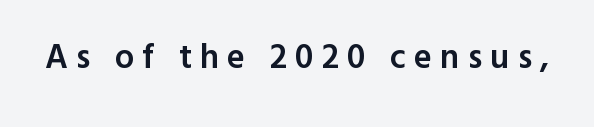
Descenders are the only things crossing below the line. Think of a printed novel: that variable character pitch is what you see here. Every stem runs plumb, perpendicular to the baseline. The tracking reads as deliberately expanded to a designer's eye. What weight is shown? A semibold, between regular and bold. I'd call this a sans setting — the letters go barefoot.
